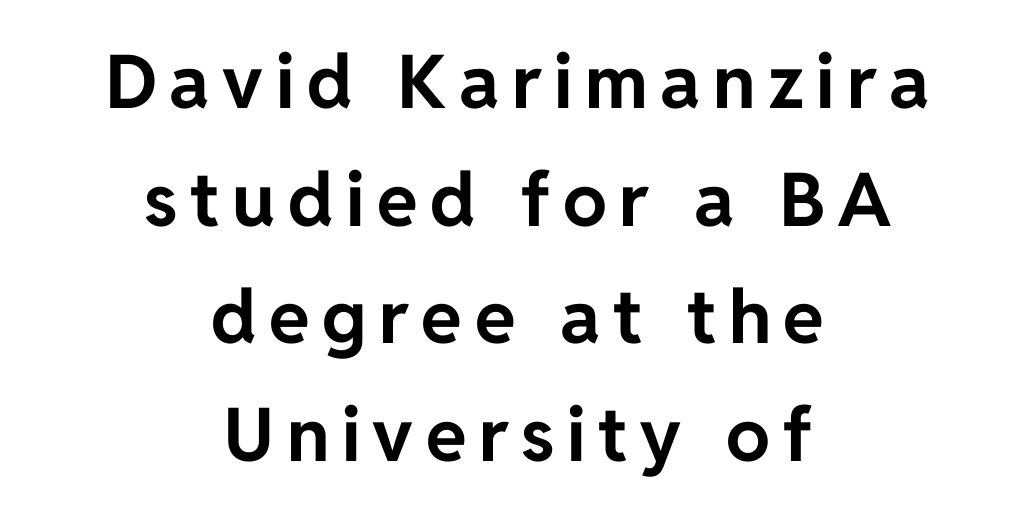
The image shows 74 px bold sans-serif type, upright; set centered, normal line spacing (1.59x), not underlined; low stroke contrast and a medium x-height.
